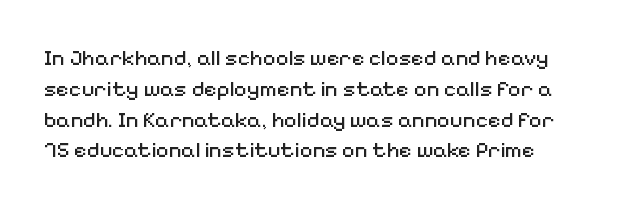
The line texture is even and compact thanks to regular tracking. Weight: not bold — regular or lighter. Bare-footed words on every line. Italic: no, the glyphs are upright roman. Normally led — the rows are evenly, conventionally spaced.
